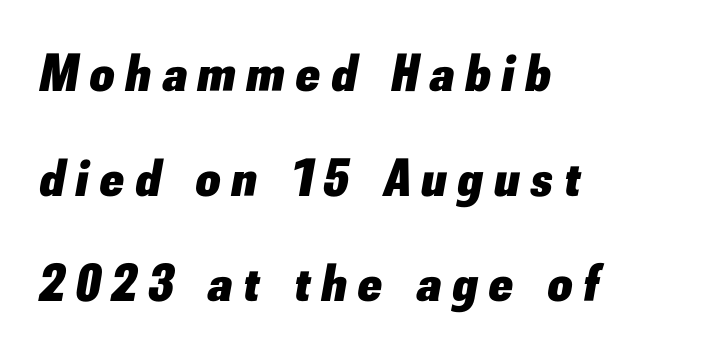
Q: Is the text bold? A: Yes.
Q: Is the text italic (slanted)? A: Yes, it leans right by about 10 degrees.
Q: Is the text underlined? A: No.
Q: How is the paragraph aligned? A: Left-aligned.
Q: Is the spacing between letters normal or unusually wide? A: Unusually wide.
Q: Is the spacing between lines tight, normal or loose? A: Loose.
Q: Width (condensed, normal, or wide)? A: Normal.
Q: Stroke contrast? A: Low.
Q: x-height? A: Small.
Q: Monospaced? A: No.
